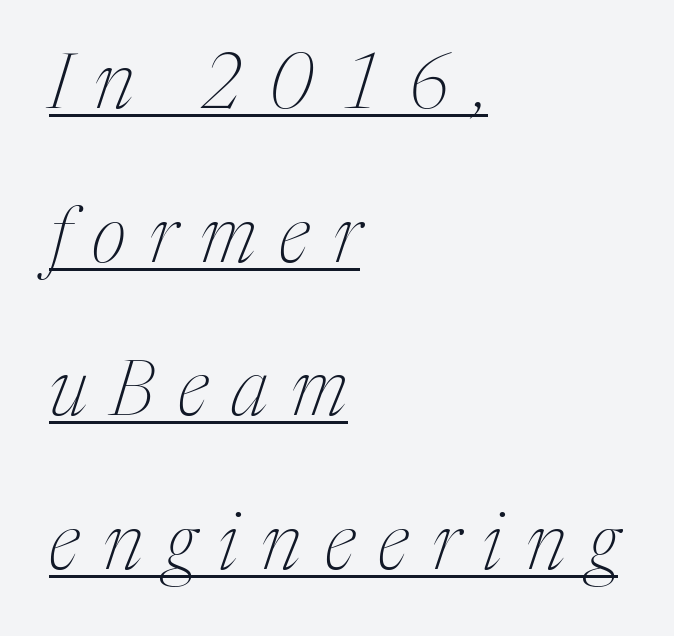
To sum up the face: it has serifs. Here the glyphs are tracked loosely, breaking word shapes into spaced letters. Every word sits above its own underline. The lines are spread far apart with generous leading.
